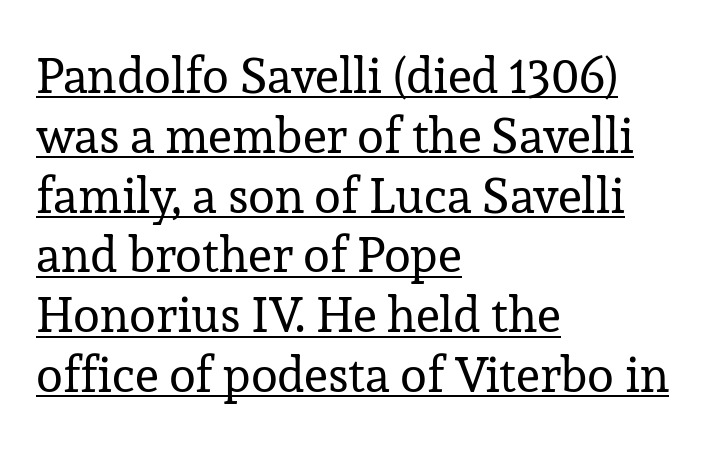
{"serif": "yes", "italic": "no", "bold": "no", "weight": "regular", "width": "normal", "stroke_contrast": "low", "x_height": "medium", "monospaced": "no", "underline": "yes", "align": "left", "line_spacing_ratio": 1.22, "letter_spacing": "normal", "letter_spacing_em": 0.0, "glyph_px": 49}
